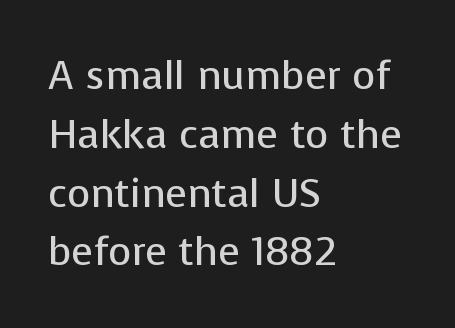
Q: Is the text bold? A: No.
Q: Is the text italic (slanted)? A: No, it is upright.
Q: Is the typeface a serif or a sans-serif typeface? A: Sans-serif.
Q: Is the text underlined? A: No.
Q: How is the paragraph aligned? A: Left-aligned.
Q: Is the spacing between letters normal or unusually wide? A: Normal.
Q: Is the spacing between lines tight, normal or loose? A: Normal.
Q: Width (condensed, normal, or wide)? A: Normal.
Q: Stroke contrast? A: Low.
Q: x-height? A: Medium.
Q: Monospaced? A: No.
